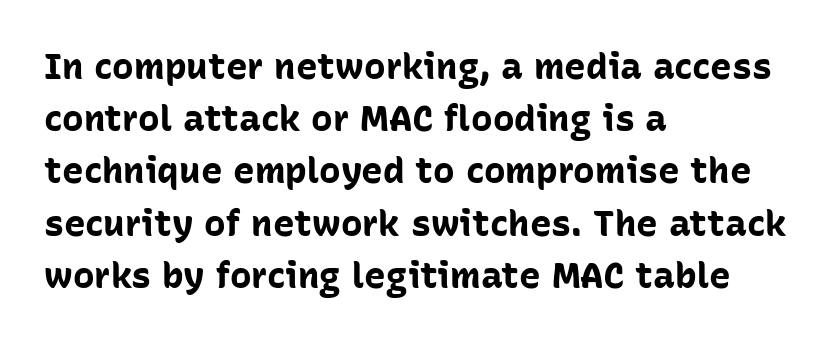
The image shows 36 px bold sans-serif type, upright; set left-aligned, normal line spacing (1.45x), normal letter spacing, not underlined; low stroke contrast and a medium x-height.
